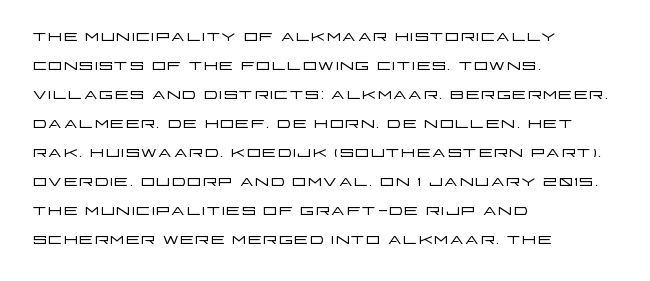
The image shows 23 px text type, upright; set left-aligned, normal line spacing (1.26x), normal letter spacing, not underlined.
